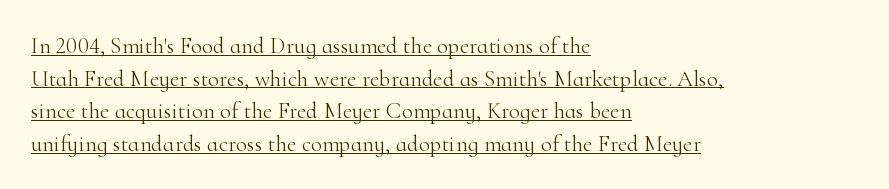
The image shows 23 px text type, upright; set left-aligned, normal line spacing (1.42x), normal letter spacing, underlined.
